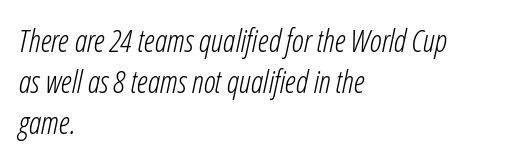
{"italic": "yes", "lean": "right", "slant_degrees": 12, "bold": "no", "weight": "light", "width": "condensed", "stroke_contrast": "low", "x_height": "medium", "monospaced": "no", "underline": "no", "align": "left", "line_spacing": "normal", "line_spacing_ratio": 1.32, "letter_spacing": "normal", "letter_spacing_em": 0.0, "glyph_px": 31}
